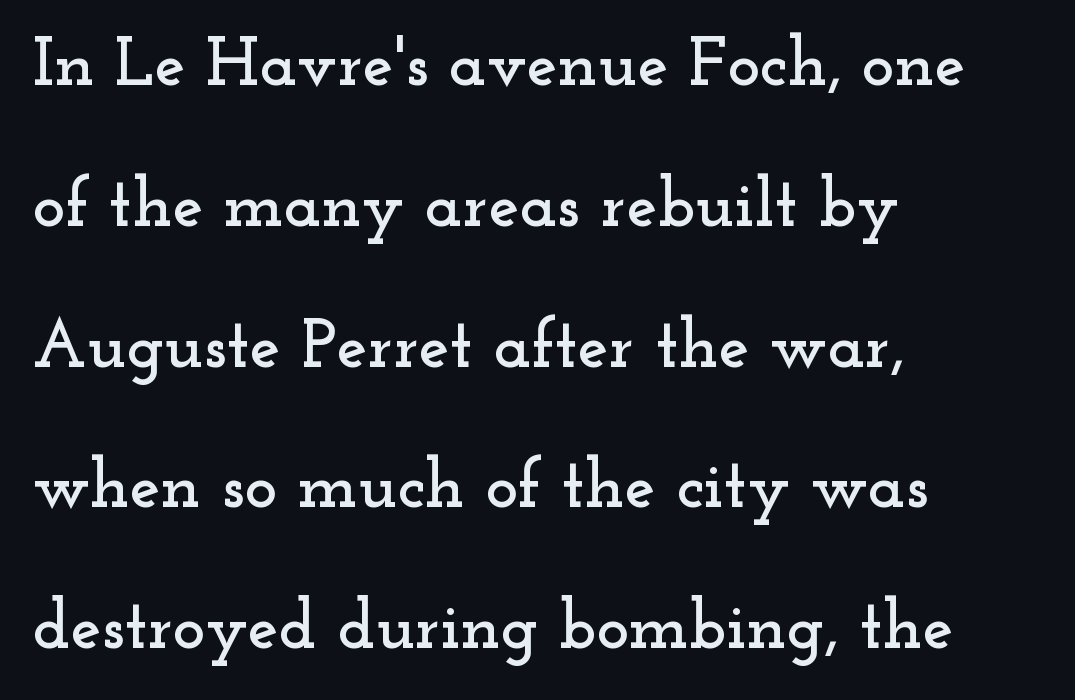
The image shows 69 px wide serif type, upright; set left-aligned, loose line spacing (2.04x), normal letter spacing, not underlined; low stroke contrast and a small x-height.
